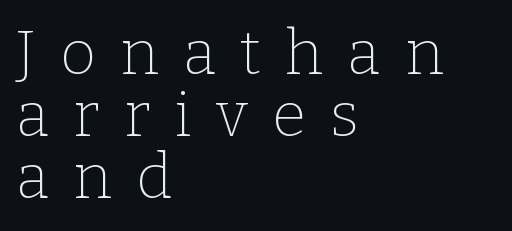
This reads as an unemphasized weight, regular at the heaviest. One-word summary of the alignment: left. It's the straight-up-and-down kind of type. Looks like regular typesetting: each glyph gets only the width it needs.
